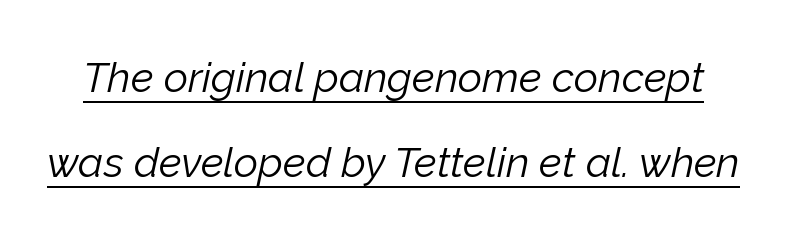
There is no visible air inserted between adjacent glyphs. Yep, that's italic — everything's leaning. Caption: face not bold, strokes unweighted. Whoever set this chose breathing room over compactness in the vertical rhythm. The typesetter has applied underlining to the passage shown.
